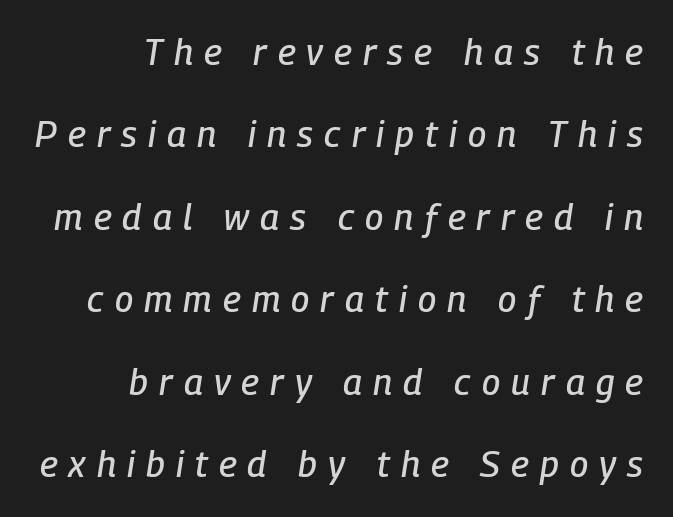
The letters advance in unequal steps, a hallmark of proportional type. Students, observe: this is what heavily led, spacious text looks like. There's an unmistakable incline to the writing here. Where is the straight margin? On the right. The rendering inserts visible extra space after every character. Any mark beneath the type? The region is blank.
